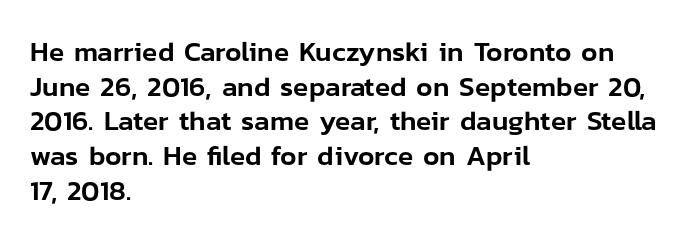
Words float on clear page, feet unadorned. A roman cut, with each character standing at attention. A typesetter would call this proportional, since set widths differ per character. The designer went with a sans here, leaving each stem footless. Horizontally, the lines are justified to the leading edge only.
